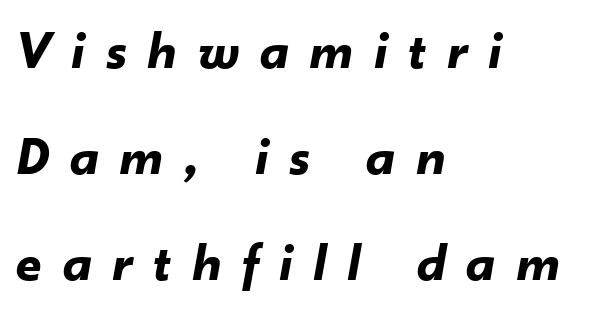
Notice the wide empty band between every row — that's loose leading. You could only call the tracking loose — the letters float apart. A classic flush-left, rag-right setting is used for this passage. No word sits above an underline. Looking at the ascenders, they clearly lean.
